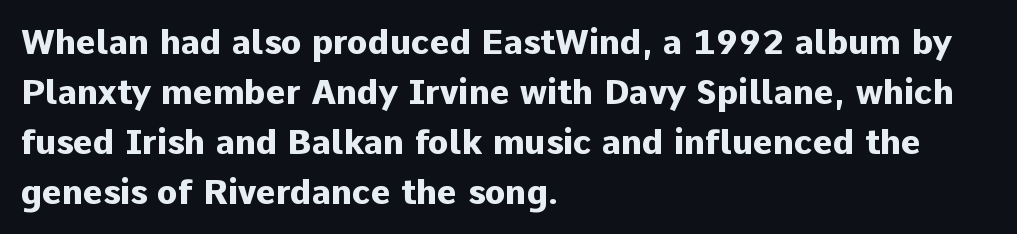
{"serif": "no", "italic": "no", "bold": "yes", "weight": "heavy", "width": "normal", "stroke_contrast": "low", "x_height": "medium", "monospaced": "no", "underline": "no", "align": "left", "line_spacing": "normal", "line_spacing_ratio": 1.47, "letter_spacing": "normal", "letter_spacing_em": 0.0, "glyph_px": 34}
